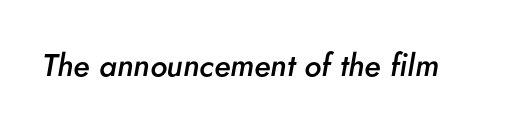
The image shows 31 px semibold type, italic (leaning right); set normal letter spacing, not underlined; low stroke contrast and a small x-height.
